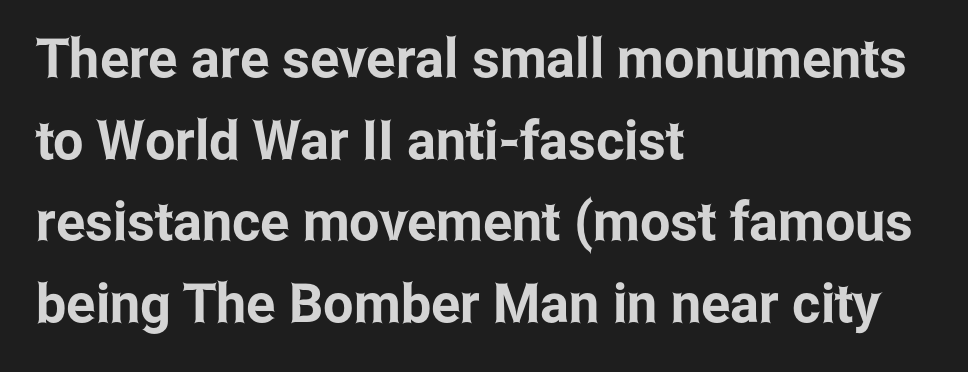
This sample has the flowing, uneven cadence of proportional lettering. Tracking here is standard; glyphs follow each other at the usual distance. Visually the block forms a straight wall on the left and a jagged coastline on the right. Compared with typical paragraphs, the rows here are spaced about the same. Decoration check: the copy has no underline. Are there feet on the stems? There aren't — it's a sans.
